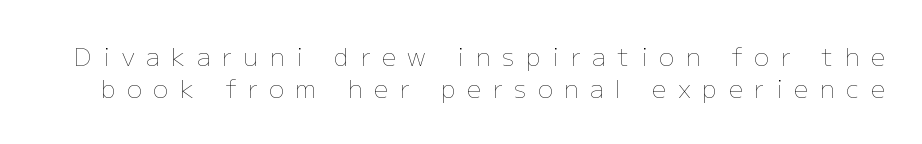
Q: Is the text bold? A: No.
Q: Is the text italic (slanted)? A: No, it is upright.
Q: Is the text underlined? A: No.
Q: Is the spacing between letters normal or unusually wide? A: Unusually wide.
Q: Is the spacing between lines tight, normal or loose? A: Normal.
